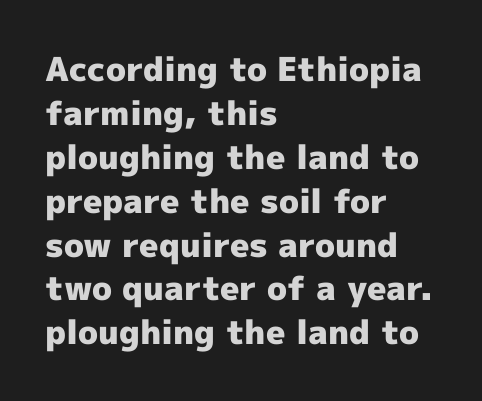
Does the type have serifs? No, each stem ends abruptly. If you measured baseline to baseline, you'd find a middling distance. Varying glyph widths throughout — classic text-font behaviour. No word sits above an underline. Letter spacing: default.
